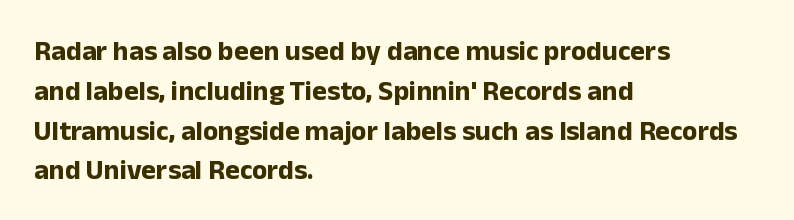
Q: Is the text bold? A: Yes.
Q: Is the text italic (slanted)? A: No, it is upright.
Q: Is the typeface a serif or a sans-serif typeface? A: Sans-serif.
Q: Is the text underlined? A: No.
Q: How is the paragraph aligned? A: Left-aligned.
Q: Is the spacing between letters normal or unusually wide? A: Normal.
Q: Is the spacing between lines tight, normal or loose? A: Normal.
Q: Width (condensed, normal, or wide)? A: Normal.
Q: Stroke contrast? A: Low.
Q: x-height? A: Medium.
Q: Monospaced? A: No.
